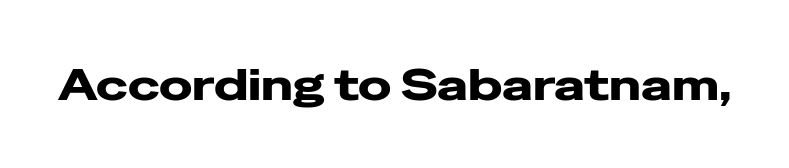
Do the characters align in a grid? No, the font is proportional. Students, this is bold: see how much ink each stroke carries. Ordinary non-slanted type is in use. Only glyphs here, with clear space below each row. These lines keep a tight, regular rhythm from letter to letter.
